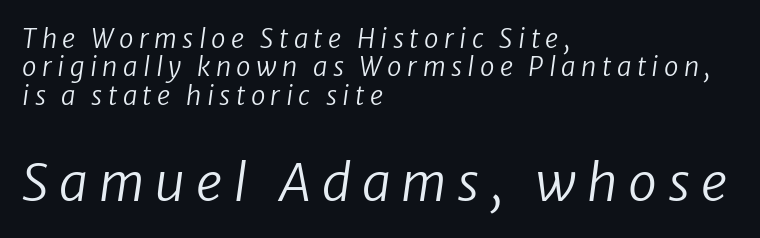
Q: Is the text bold? A: No.
Q: Is the text italic (slanted)? A: Yes, it leans right by about 8 degrees.
Q: Is the text underlined? A: No.
Q: How is the paragraph aligned? A: Left-aligned.
Q: Is the spacing between letters normal or unusually wide? A: Unusually wide.
Q: Is the spacing between lines tight, normal or loose? A: Tight.
Q: Which block of text is set in a larger size, the first (top) or the second (bottom)? A: The second (bottom) one.
Q: Width (condensed, normal, or wide)? A: Normal.
Q: Stroke contrast? A: Low.
Q: x-height? A: Medium.
Q: Monospaced? A: No.
